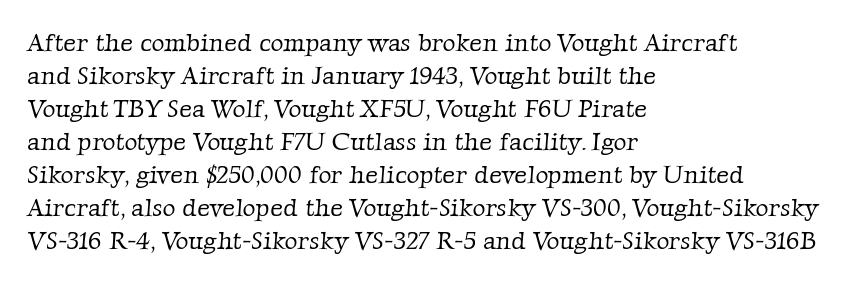
Quick note: underline off. This sample keeps an unexceptional amount of space between lines. Vertical stems look standard width or narrower in stroke. Letter spacing: default.
